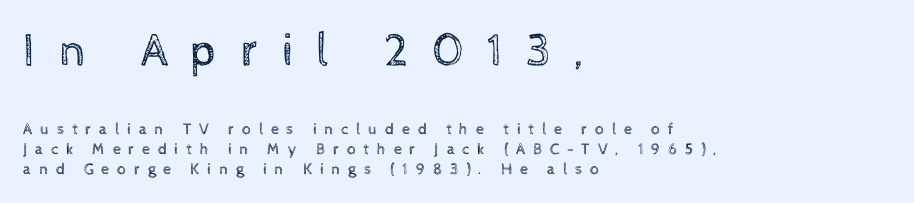
The image shows 47 px regular-weight type, upright; set left-aligned, normal line spacing (1.26x), unusually wide letter spacing (+0.48 em), not underlined; the first (top) block is 2.94x larger; a medium x-height.
